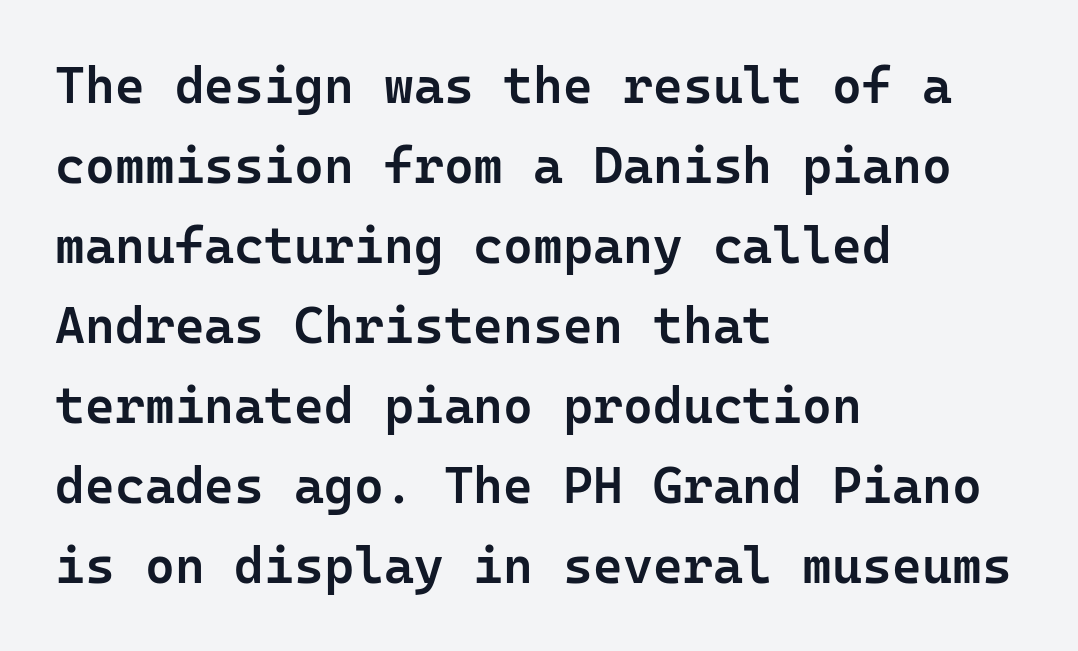
{"serif": "no", "italic": "no", "bold": "semi", "weight": "semibold", "width": "normal", "stroke_contrast": "low", "x_height": "medium", "monospaced": "yes", "underline": "no", "align": "left", "line_spacing": "normal", "line_spacing_ratio": 1.57, "letter_spacing": "normal", "letter_spacing_em": 0.0, "glyph_px": 51}
